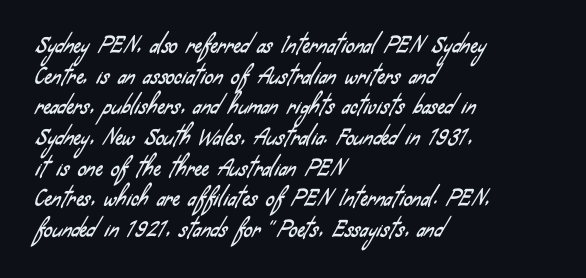
Q: Is the text underlined? A: No.
Q: How is the paragraph aligned? A: Left-aligned.
Q: Is the spacing between letters normal or unusually wide? A: Normal.
Q: Is the spacing between lines tight, normal or loose? A: Normal.
